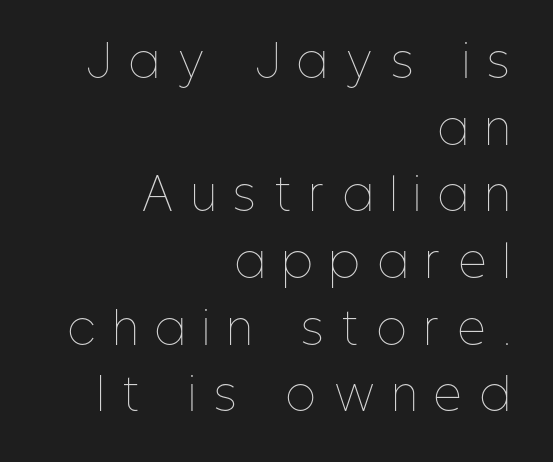
Q: Is the text bold? A: No.
Q: Is the text italic (slanted)? A: No, it is upright.
Q: Is the text underlined? A: No.
Q: How is the paragraph aligned? A: Right-aligned.
Q: Is the spacing between letters normal or unusually wide? A: Unusually wide.
Q: Is the spacing between lines tight, normal or loose? A: Normal.
Q: Width (condensed, normal, or wide)? A: Condensed.
Q: Stroke contrast? A: Low.
Q: x-height? A: Medium.
Q: Monospaced? A: No.
